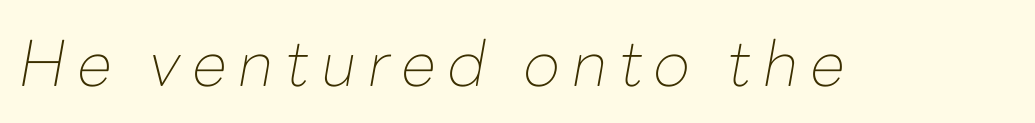
The image shows 63 px thin type, italic (leaning right); set not underlined; low stroke contrast and a medium x-height.
